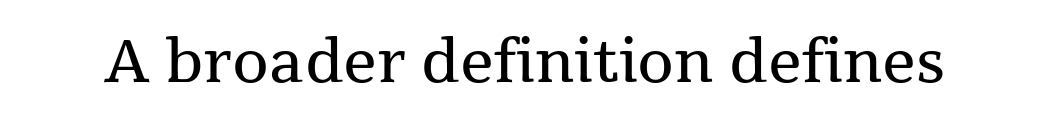
Think standard paragraph weight, or any step lighter than that. Each row of text sits above clean, open space. Nothing unusual about the tracking: characters are spaced as the font intends. If you drew a line through each stem, it would be perfectly vertical. Character widths vary here, with narrow letters taking less room than wide ones.
